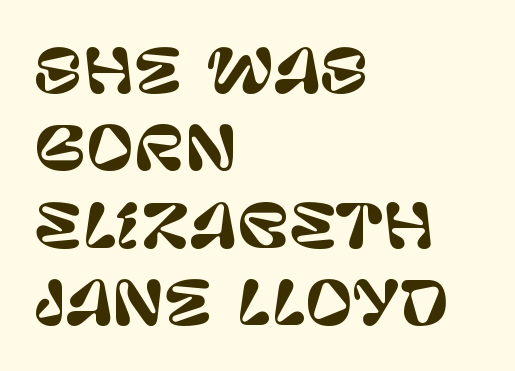
The image shows 59 px sans-serif type; set left-aligned, normal line spacing (1.31x), normal letter spacing, not underlined; low stroke contrast and a large x-height.
